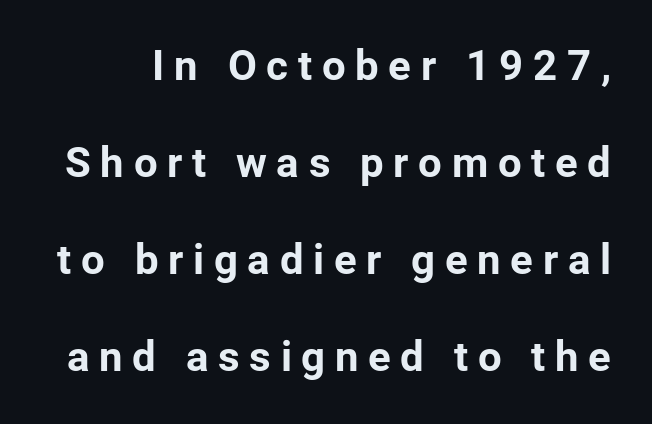
The image shows 42 px bold sans-serif type, upright; set loose line spacing (2.31x), unusually wide letter spacing (+0.23 em), not underlined; low stroke contrast and a medium x-height.
